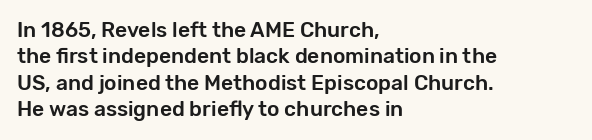
Is there much room between lines? A standard amount, neither cramped nor airy. The line texture is even and compact thanks to regular tracking. In terms of posture, this sample is upright. The paragraph has a hard left edge and a soft right edge. The strip under each line holds only bare page.
